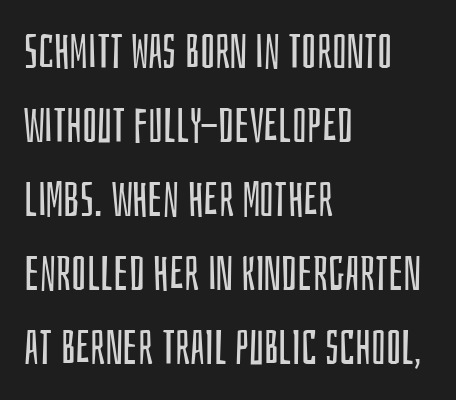
The image shows 48 px regular-weight, condensed sans-serif type, upright; set left-aligned, normal line spacing (1.54x), normal letter spacing, not underlined; low stroke contrast and a large x-height.
